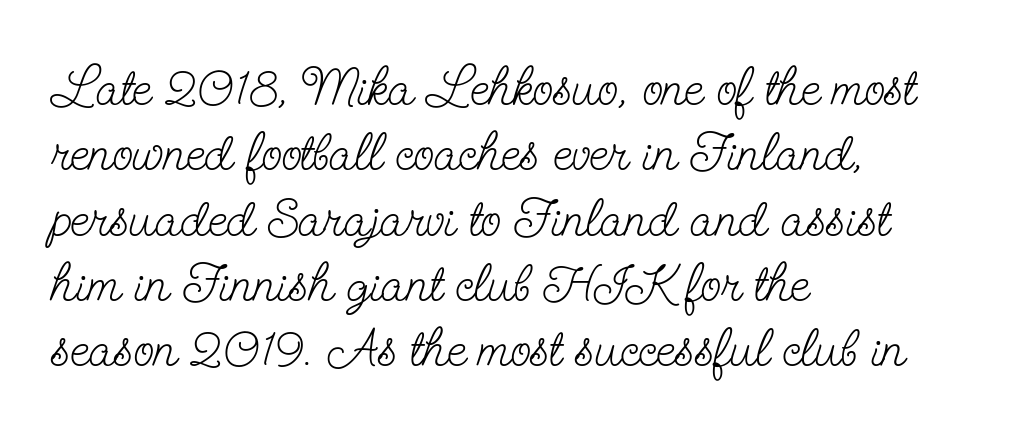
Q: Is the text bold? A: No.
Q: Is the text italic (slanted)? A: Yes.
Q: Is the typeface a serif or a sans-serif typeface? A: Serif.
Q: Is the text underlined? A: No.
Q: How is the paragraph aligned? A: Left-aligned.
Q: Is the spacing between letters normal or unusually wide? A: Normal.
Q: Width (condensed, normal, or wide)? A: Condensed.
Q: Stroke contrast? A: Low.
Q: x-height? A: Small.
Q: Monospaced? A: No.
